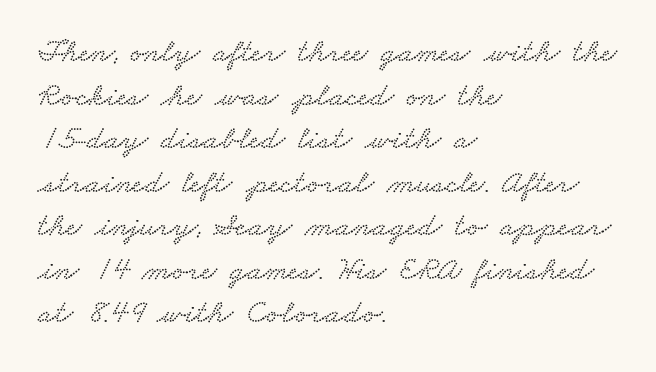
The image shows 33 px wide serif type; set left-aligned, normal line spacing (1.32x), normal letter spacing, not underlined; low stroke contrast and a small x-height.
